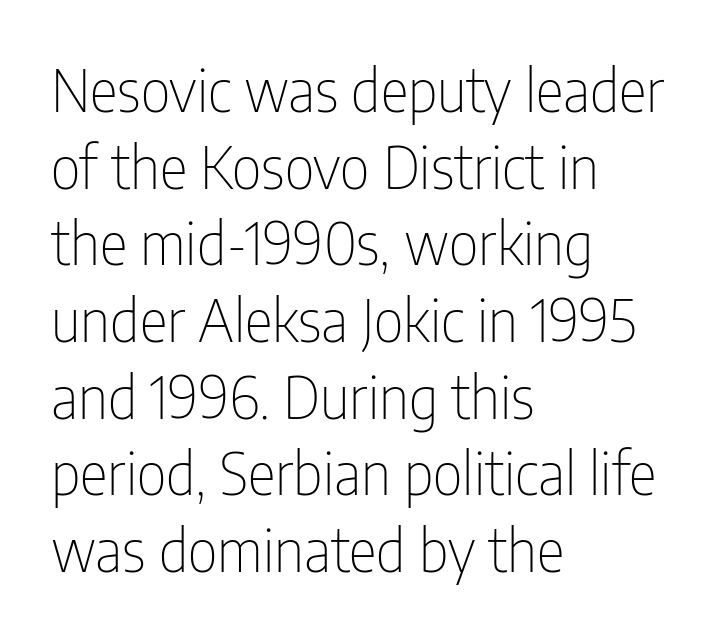
{"serif": "no", "italic": "no", "bold": "no", "weight": "thin", "width": "condensed", "stroke_contrast": "low", "x_height": "medium", "monospaced": "no", "underline": "no", "align": "left", "line_spacing": "normal", "line_spacing_ratio": 1.3, "letter_spacing": "normal", "letter_spacing_em": 0.0, "glyph_px": 59}
